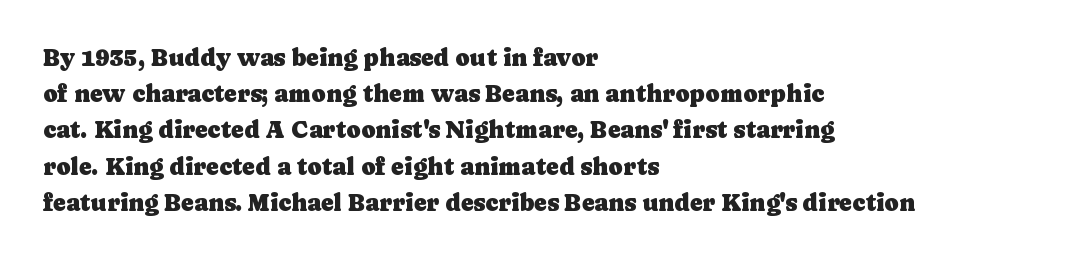
The image shows 24 px text type, upright; set left-aligned, normal line spacing (1.51x), normal letter spacing, not underlined.
